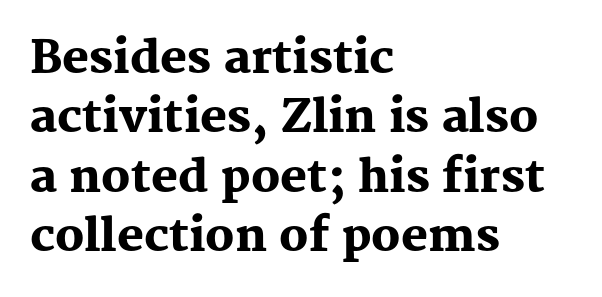
Q: Is the text bold? A: Yes.
Q: Is the text italic (slanted)? A: No, it is upright.
Q: Is the typeface a serif or a sans-serif typeface? A: Serif.
Q: Is the text underlined? A: No.
Q: How is the paragraph aligned? A: Left-aligned.
Q: Is the spacing between letters normal or unusually wide? A: Normal.
Q: Is the spacing between lines tight, normal or loose? A: Normal.
Q: Width (condensed, normal, or wide)? A: Normal.
Q: Stroke contrast? A: Medium.
Q: x-height? A: Medium.
Q: Monospaced? A: No.
